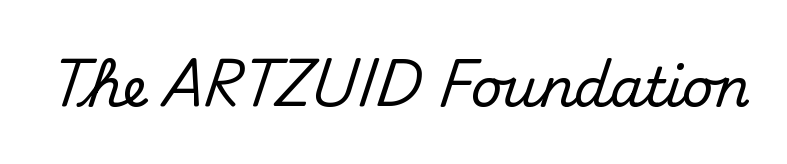
{"serif": "no", "width": "normal", "stroke_contrast": "medium", "x_height": "small", "monospaced": "no", "underline": "no", "letter_spacing": "normal", "letter_spacing_em": 0.0, "glyph_px": 54}
